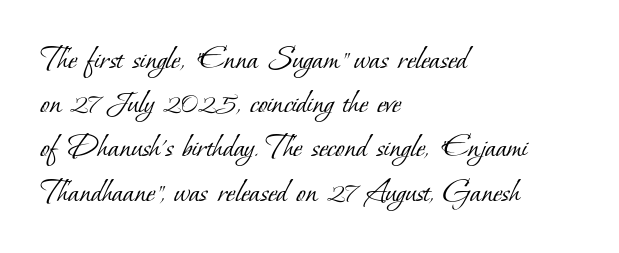
Q: Is the text bold? A: No.
Q: Is the typeface a serif or a sans-serif typeface? A: Serif.
Q: Is the text underlined? A: No.
Q: How is the paragraph aligned? A: Left-aligned.
Q: Is the spacing between letters normal or unusually wide? A: Normal.
Q: Is the spacing between lines tight, normal or loose? A: Normal.
Q: Width (condensed, normal, or wide)? A: Normal.
Q: Stroke contrast? A: Low.
Q: x-height? A: Small.
Q: Monospaced? A: No.
